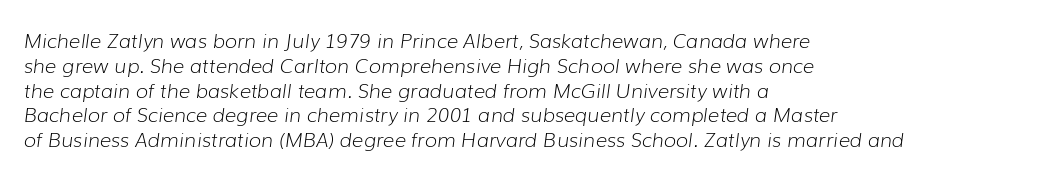
Heaviness? Minimal to ordinary, like unemphasized prose. Characters are canted at an angle relative to the baseline's perpendicular. Each word holds together tightly as a unit, with standard inter-letter gaps. Layout note: lines flush left. The area under the type is left untouched.
